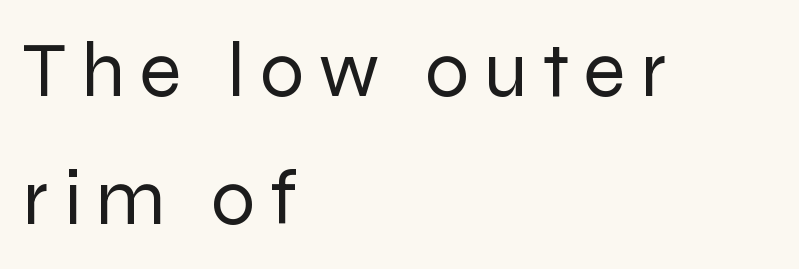
Classification — sans serif. Horizontal alignment here is leftward, the default for most running prose. The gap between lines stays unmarked. The line-height multiplier appears to be the usual default.
